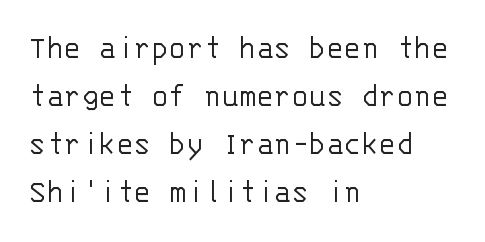
The zone under the glyphs is completely vacant. The gaps between neighbouring characters are ordinary and unremarkable. Rows of type keep a routine distance in the vertical direction. The type sits square on the baseline with zero lean. No letter is thick-stroked: the sample isn't bold.
